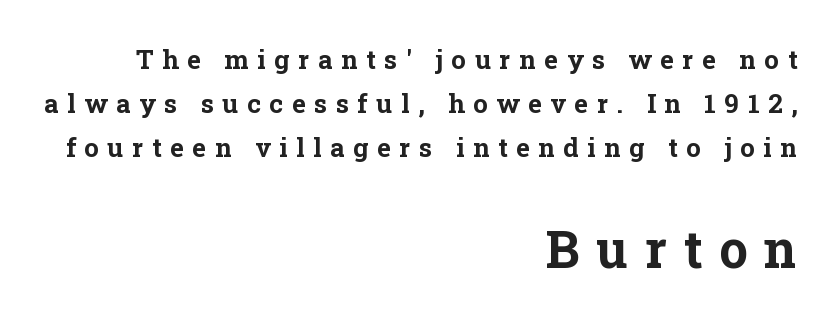
Q: Is the text bold? A: Yes.
Q: Is the text italic (slanted)? A: No, it is upright.
Q: Is the typeface a serif or a sans-serif typeface? A: Serif.
Q: Is the text underlined? A: No.
Q: How is the paragraph aligned? A: Right-aligned.
Q: Is the spacing between letters normal or unusually wide? A: Unusually wide.
Q: Is the spacing between lines tight, normal or loose? A: Normal.
Q: Which block of text is set in a larger size, the first (top) or the second (bottom)? A: The second (bottom) one.
Q: Width (condensed, normal, or wide)? A: Normal.
Q: Stroke contrast? A: Low.
Q: x-height? A: Medium.
Q: Monospaced? A: No.
